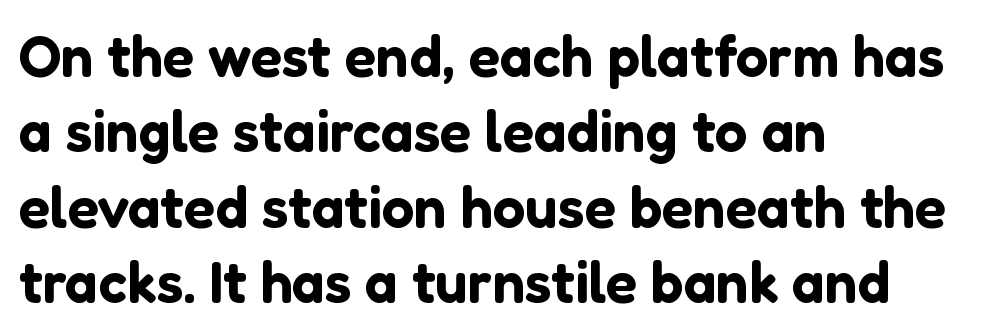
{"serif": "no", "italic": "no", "width": "normal", "stroke_contrast": "low", "x_height": "medium", "monospaced": "no", "underline": "no", "align": "left", "line_spacing": "normal", "line_spacing_ratio": 1.3, "letter_spacing": "normal", "letter_spacing_em": 0.0, "glyph_px": 58}
